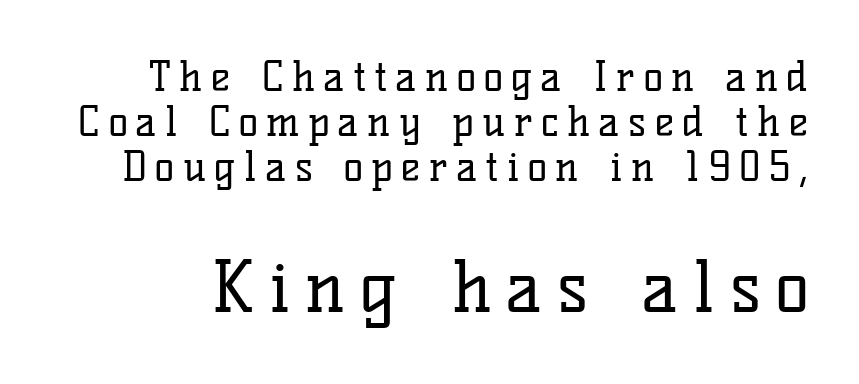
The image shows 71 px regular-weight serif type, upright; set tight line spacing (1.1x), unusually wide letter spacing (+0.21 em), not underlined; the second (bottom) block is 1.73x larger; low stroke contrast and a medium x-height.
